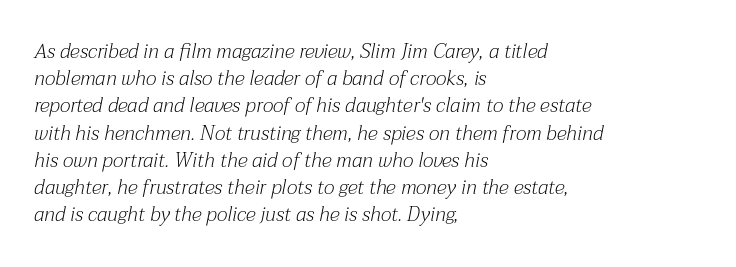
Q: Is the text bold? A: No.
Q: Is the text italic (slanted)? A: Yes, it leans right by about 12 degrees.
Q: Is the text underlined? A: No.
Q: How is the paragraph aligned? A: Left-aligned.
Q: Is the spacing between letters normal or unusually wide? A: Normal.
Q: Is the spacing between lines tight, normal or loose? A: Normal.
